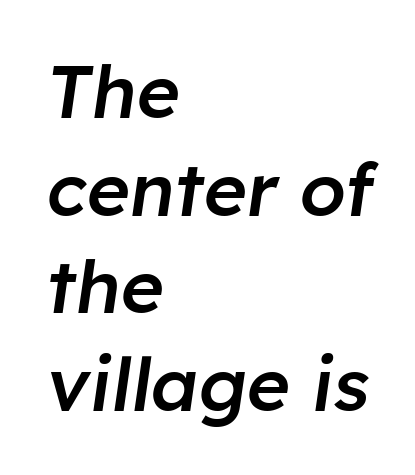
Words appear dense and cohesive because spacing is normal. Note the varied advance widths — an 'i' is clearly narrower than an 'm'. Every letter is mildly thick-stroked: semibold rather than bold. The axis of the letterforms is tilted away from vertical. One-word summary of the alignment: left. Underlining? Definitely not there.
